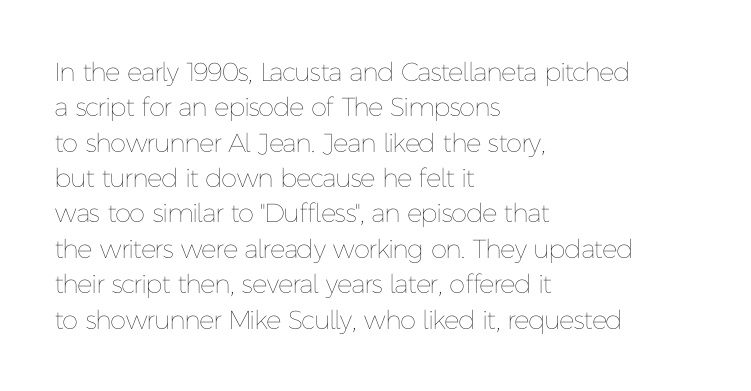
{"italic": "no", "bold": "no", "underline": "no", "align": "left", "line_spacing": "normal", "line_spacing_ratio": 1.36, "letter_spacing": "normal", "letter_spacing_em": 0.0, "glyph_px": 26}
